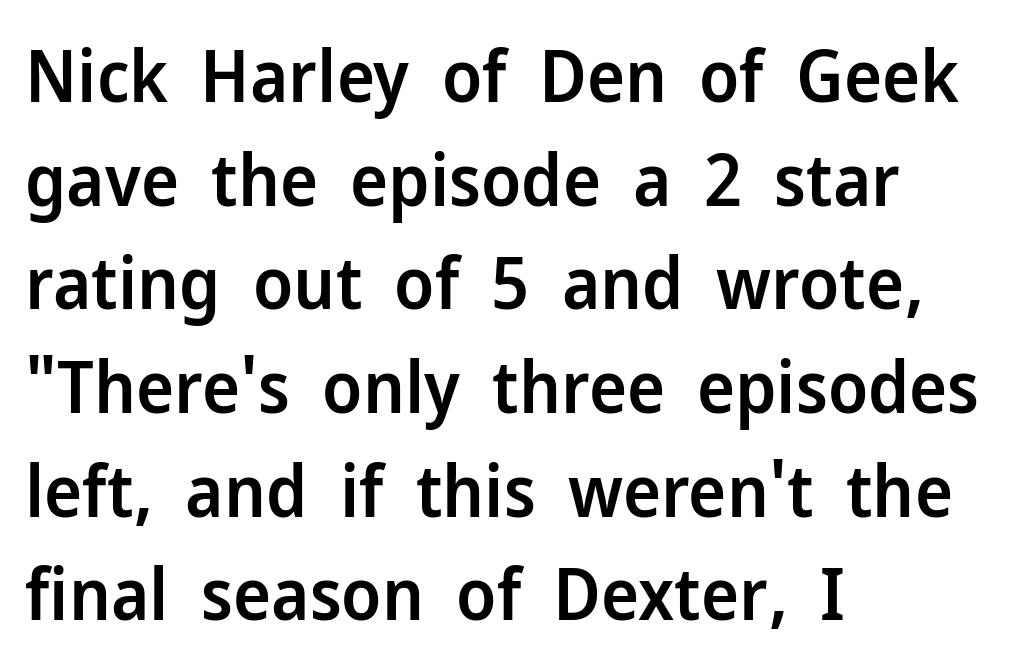
Q: Is the text bold? A: Semi-bold.
Q: Is the text italic (slanted)? A: No, it is upright.
Q: Is the typeface a serif or a sans-serif typeface? A: Sans-serif.
Q: Is the text underlined? A: No.
Q: How is the paragraph aligned? A: Left-aligned.
Q: Is the spacing between letters normal or unusually wide? A: Normal.
Q: Is the spacing between lines tight, normal or loose? A: Normal.
Q: Width (condensed, normal, or wide)? A: Normal.
Q: Stroke contrast? A: Low.
Q: x-height? A: Medium.
Q: Monospaced? A: No.
